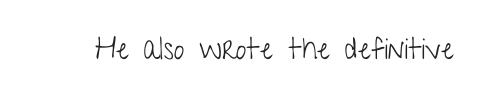
{"serif": "no", "italic": "no", "bold": "no", "weight": "light", "width": "condensed", "stroke_contrast": "low", "x_height": "medium", "monospaced": "no", "underline": "no", "letter_spacing": "normal", "letter_spacing_em": 0.0, "glyph_px": 30}
